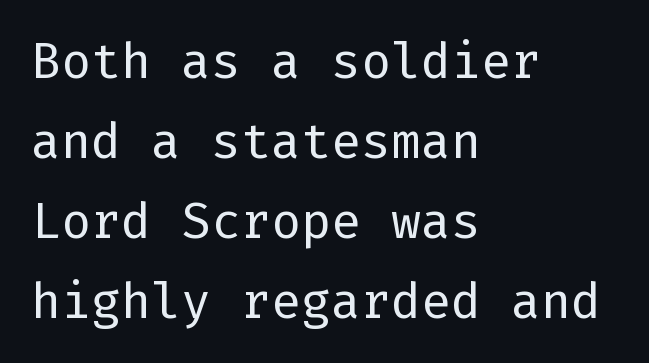
The image shows 50 px regular-weight sans-serif type, upright; set left-aligned, normal line spacing (1.6x), normal letter spacing, not underlined; low stroke contrast and a medium x-height.
